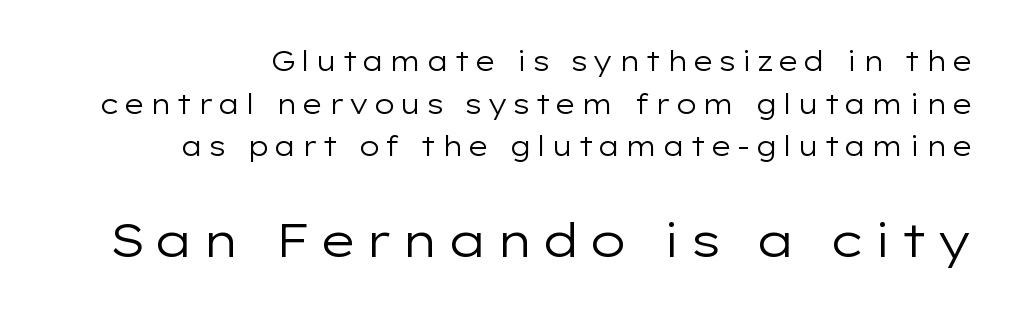
In terms of posture, this sample is upright. Look at the glyph heights: the lower group is clearly the bigger setting. Classification — sans serif. You could not count columns in this text — the font is proportionally spaced.
